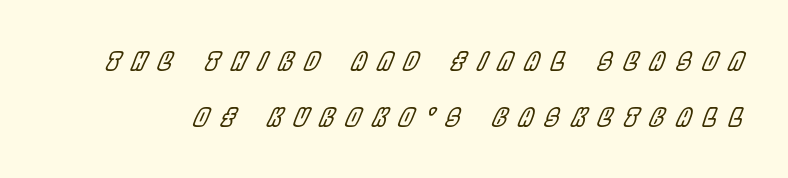
Q: Is the text italic (slanted)? A: Yes, it leans right by about 22 degrees.
Q: Is the text underlined? A: No.
Q: Is the spacing between letters normal or unusually wide? A: Unusually wide.
Q: Is the spacing between lines tight, normal or loose? A: Loose.
